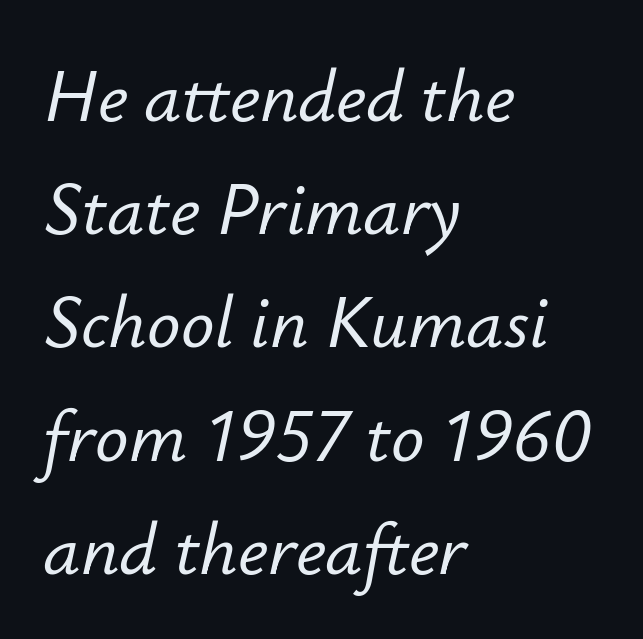
{"italic": "yes", "lean": "right", "slant_degrees": 12, "width": "normal", "stroke_contrast": "low", "x_height": "small", "monospaced": "no", "underline": "no", "align": "left", "line_spacing": "normal", "line_spacing_ratio": 1.53, "letter_spacing": "normal", "letter_spacing_em": 0.0, "glyph_px": 74}
